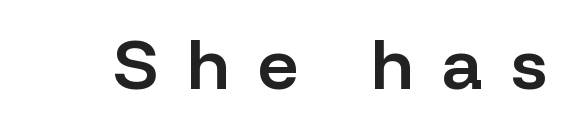
The image shows 71 px semibold sans-serif type, upright; set unusually wide letter spacing (+0.39 em), not underlined; low stroke contrast and a medium x-height.
